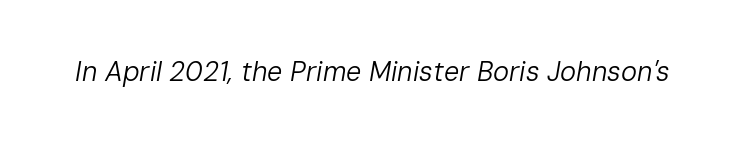
{"italic": "yes", "lean": "right", "slant_degrees": 10, "bold": "no", "underline": "no", "letter_spacing": "normal", "letter_spacing_em": 0.0, "glyph_px": 27}
